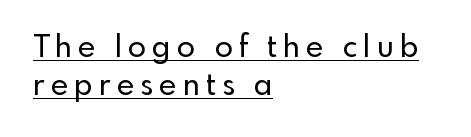
The image shows 30 px sans-serif type, upright; set left-aligned, normal line spacing (1.27x), unusually wide letter spacing (+0.2 em), underlined; a small x-height.
